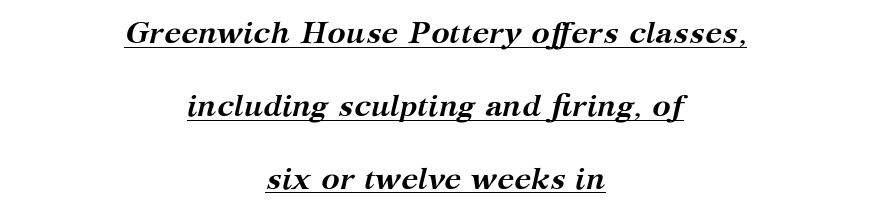
{"serif": "yes", "italic": "yes", "lean": "right", "slant_degrees": 12, "bold": "yes", "weight": "semibold", "width": "normal", "stroke_contrast": "medium", "x_height": "medium", "monospaced": "no", "underline": "yes", "align": "center", "line_spacing": "loose", "line_spacing_ratio": 2.35, "letter_spacing": "normal", "letter_spacing_em": 0.0, "glyph_px": 31}
